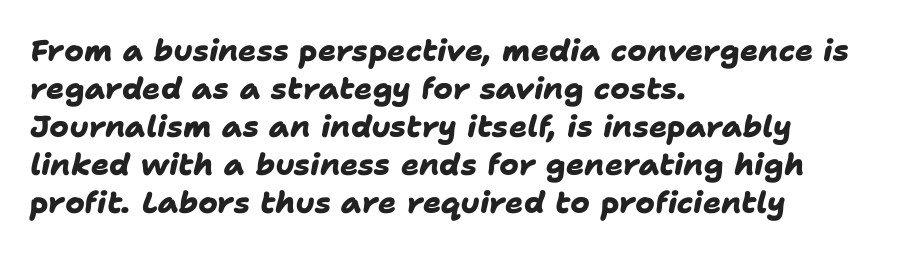
{"serif": "no", "bold": "yes", "weight": "heavy", "width": "normal", "stroke_contrast": "low", "x_height": "medium", "monospaced": "no", "underline": "no", "align": "left", "line_spacing": "normal", "line_spacing_ratio": 1.27, "letter_spacing": "normal", "letter_spacing_em": 0.0, "glyph_px": 30}
